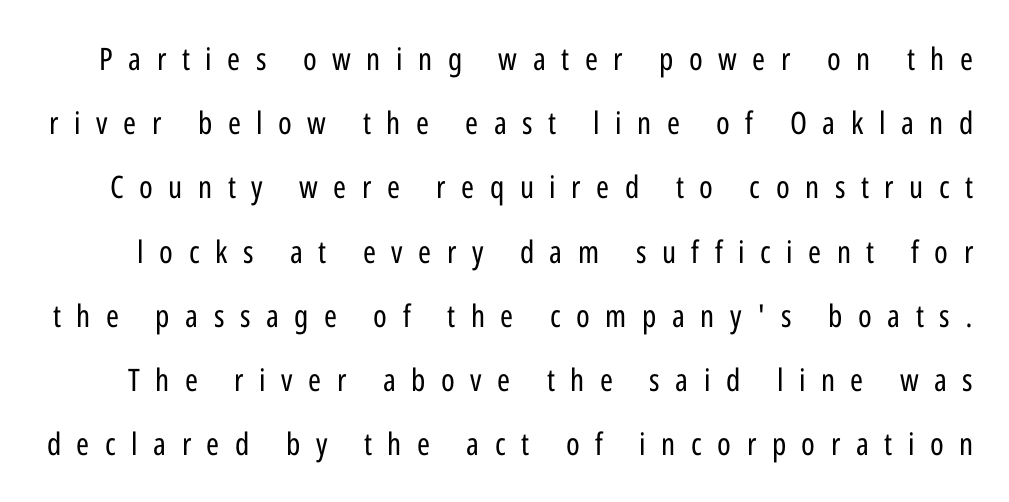
The image shows 31 px regular-weight, condensed sans-serif type, upright; set loose line spacing (2.07x), unusually wide letter spacing (+0.5 em), not underlined; low stroke contrast and a medium x-height.
